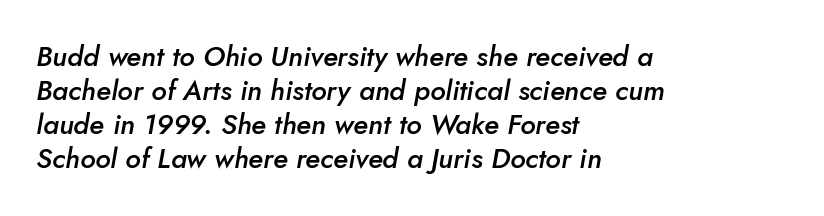
The image shows 28 px semibold type, italic (leaning right); set left-aligned, line spacing 1.22x, normal letter spacing, not underlined; low stroke contrast and a small x-height.
